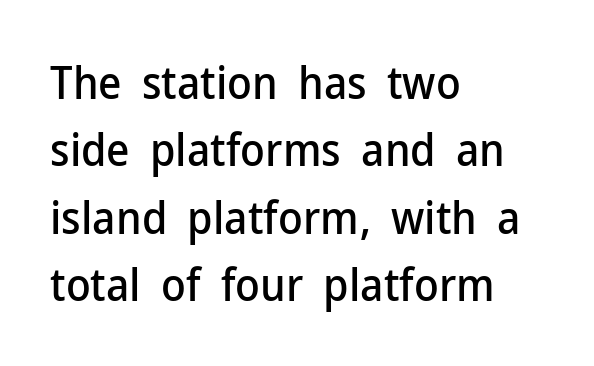
Every stem runs plumb, perpendicular to the baseline. A normal amount of white space separates one row of letters from the next. In terms of letterform style, serifs are entirely absent. Note the varied advance widths — an 'i' is clearly narrower than an 'm'.
